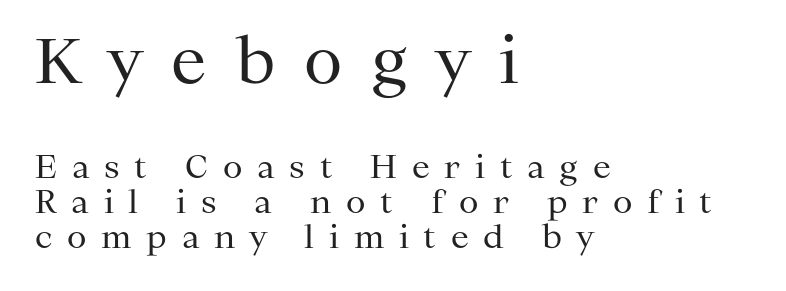
Q: Is the text bold? A: No.
Q: Is the text italic (slanted)? A: No, it is upright.
Q: Is the typeface a serif or a sans-serif typeface? A: Serif.
Q: Is the text underlined? A: No.
Q: How is the paragraph aligned? A: Left-aligned.
Q: Is the spacing between letters normal or unusually wide? A: Unusually wide.
Q: Is the spacing between lines tight, normal or loose? A: Tight.
Q: Which block of text is set in a larger size, the first (top) or the second (bottom)? A: The first (top) one.
Q: Width (condensed, normal, or wide)? A: Normal.
Q: Stroke contrast? A: Medium.
Q: x-height? A: Medium.
Q: Monospaced? A: No.
